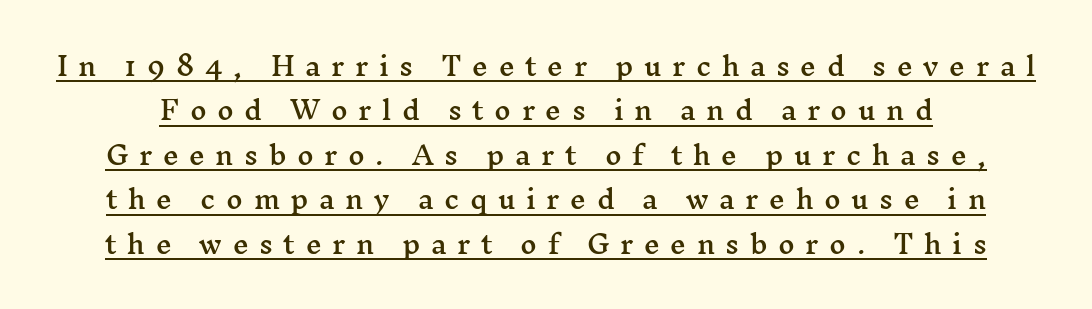
Q: Is the text italic (slanted)? A: No, it is upright.
Q: Is the text underlined? A: Yes.
Q: Is the spacing between letters normal or unusually wide? A: Unusually wide.
